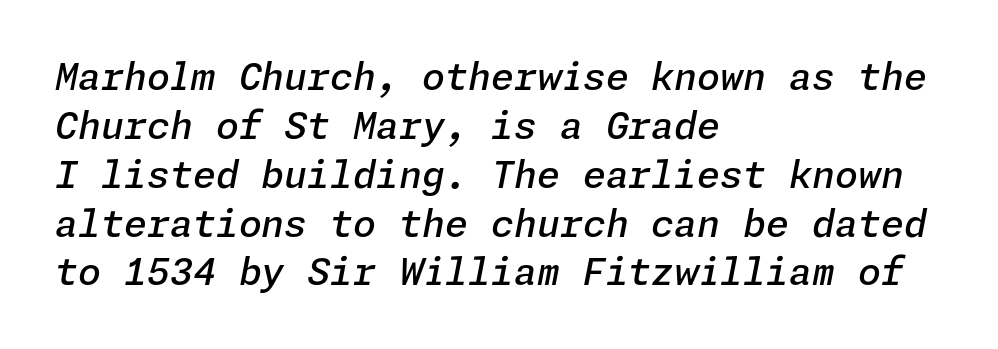
Q: Is the text bold? A: Semi-bold.
Q: Is the text italic (slanted)? A: Yes, it leans right by about 11 degrees.
Q: Is the text underlined? A: No.
Q: How is the paragraph aligned? A: Left-aligned.
Q: Is the spacing between letters normal or unusually wide? A: Normal.
Q: Is the spacing between lines tight, normal or loose? A: Normal.
Q: Width (condensed, normal, or wide)? A: Normal.
Q: Stroke contrast? A: Low.
Q: x-height? A: Medium.
